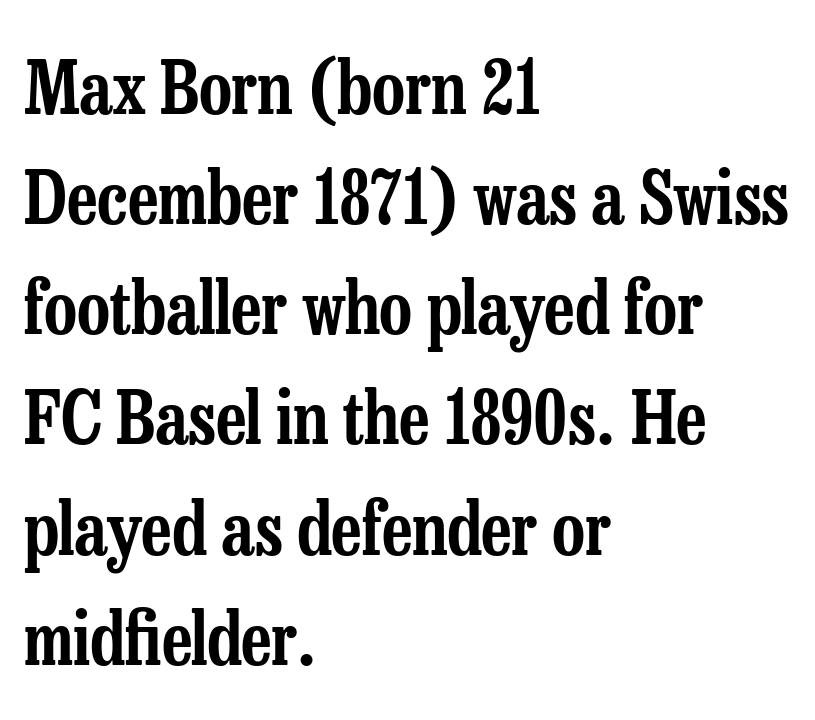
Q: Is the text italic (slanted)? A: No, it is upright.
Q: Is the typeface a serif or a sans-serif typeface? A: Serif.
Q: Is the text underlined? A: No.
Q: How is the paragraph aligned? A: Left-aligned.
Q: Is the spacing between letters normal or unusually wide? A: Normal.
Q: Is the spacing between lines tight, normal or loose? A: Normal.
Q: Width (condensed, normal, or wide)? A: Condensed.
Q: Stroke contrast? A: Low.
Q: x-height? A: Medium.
Q: Monospaced? A: No.
